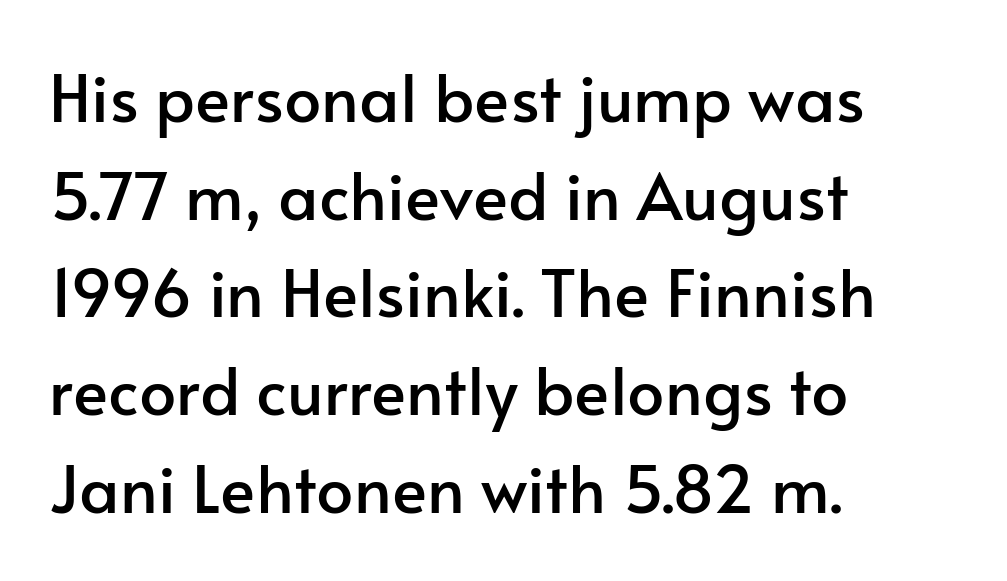
The image shows 66 px sans-serif type, upright; set left-aligned, normal line spacing (1.48x), normal letter spacing, not underlined; low stroke contrast and a small x-height.
